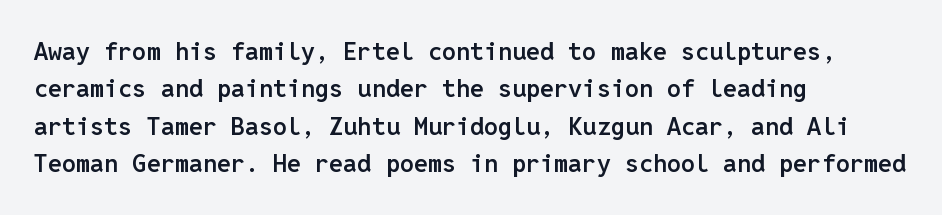
{"italic": "no", "bold": "semi", "underline": "no", "align": "left", "line_spacing": "normal", "line_spacing_ratio": 1.5, "letter_spacing": "normal", "letter_spacing_em": 0.0, "glyph_px": 25}
